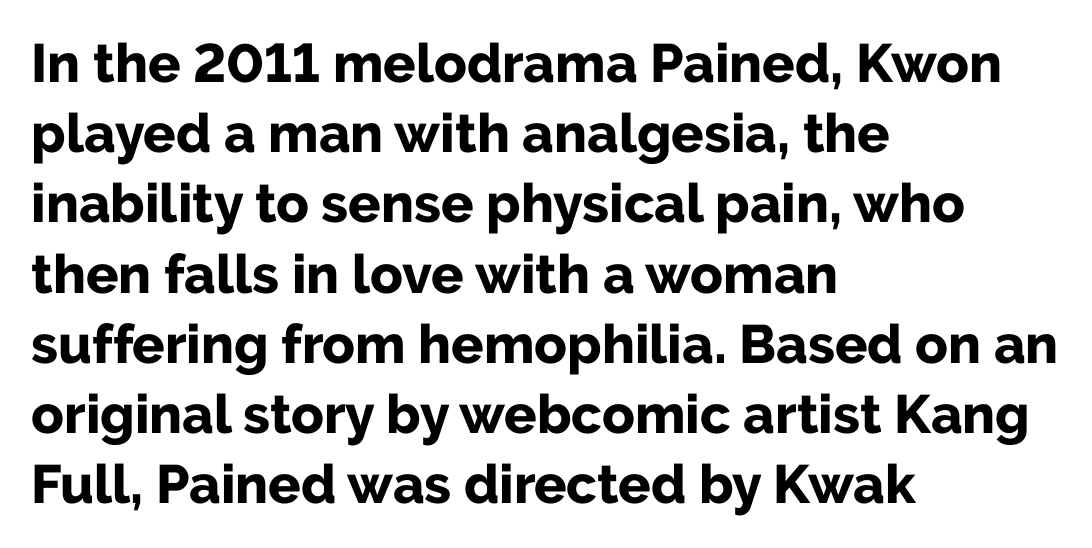
The image shows 54 px bold sans-serif type, upright; set left-aligned, normal line spacing (1.3x), normal letter spacing, not underlined; low stroke contrast and a medium x-height.
